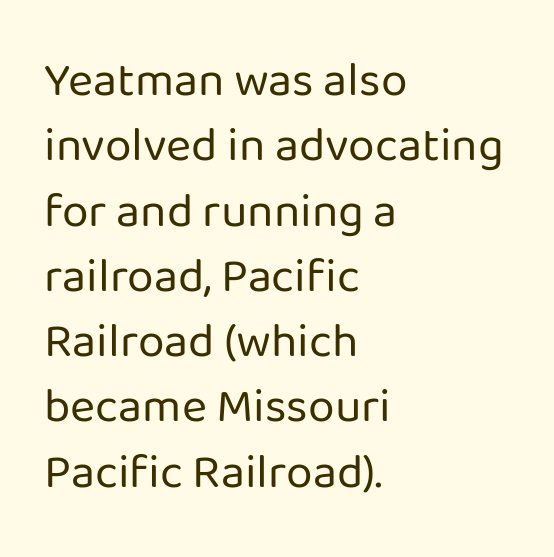
{"serif": "no", "italic": "no", "bold": "no", "weight": "regular", "width": "normal", "stroke_contrast": "low", "x_height": "medium", "monospaced": "no", "underline": "no", "align": "left", "line_spacing": "normal", "line_spacing_ratio": 1.36, "letter_spacing": "normal", "letter_spacing_em": 0.0, "glyph_px": 48}
